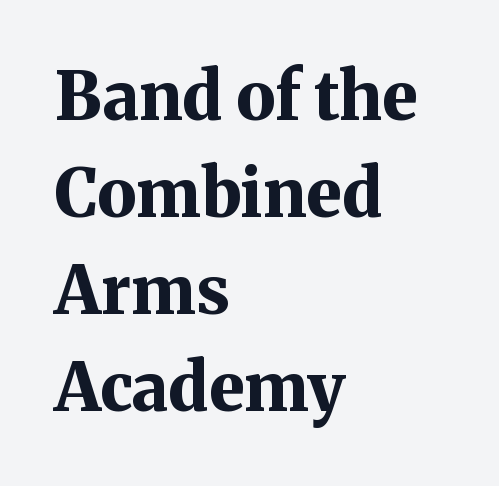
All the whitespace from short lines collects on the right. You could not count columns in this text — the font is proportionally spaced. Examine the stroke ends and you'll spot serifs. Leading: standard. Honestly, the letter spacing is just normal — you wouldn't notice it. Pretty heavy lettering here — definitely bold.
